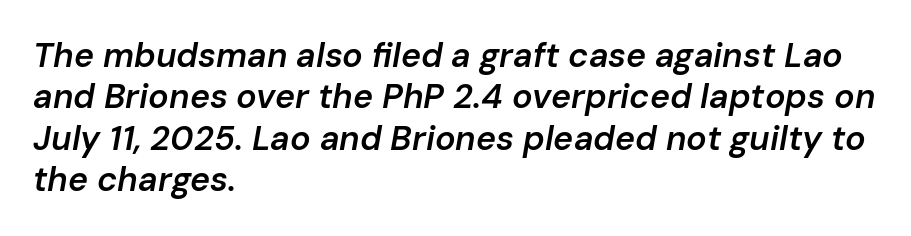
The image shows 34 px semibold type, italic (leaning right); set left-aligned, line spacing 1.22x, normal letter spacing, not underlined; low stroke contrast and a medium x-height.
